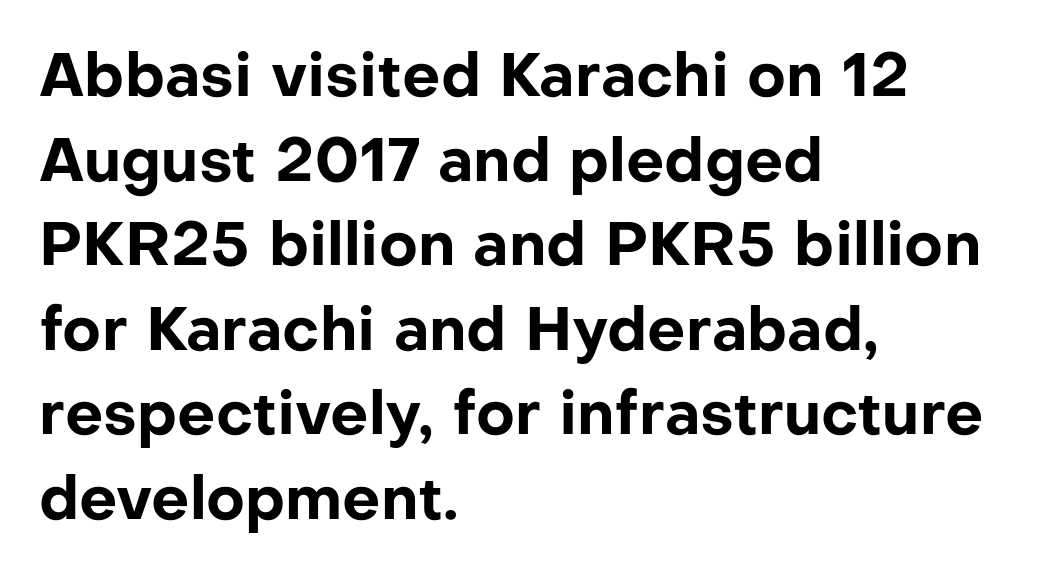
Q: Is the text bold? A: Yes.
Q: Is the text italic (slanted)? A: No, it is upright.
Q: Is the typeface a serif or a sans-serif typeface? A: Sans-serif.
Q: Is the text underlined? A: No.
Q: How is the paragraph aligned? A: Left-aligned.
Q: Is the spacing between letters normal or unusually wide? A: Normal.
Q: Is the spacing between lines tight, normal or loose? A: Normal.
Q: Width (condensed, normal, or wide)? A: Normal.
Q: Stroke contrast? A: Low.
Q: x-height? A: Medium.
Q: Monospaced? A: No.
